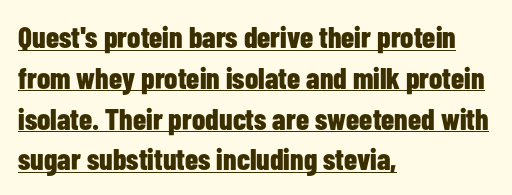
{"serif": "no", "italic": "no", "bold": "yes", "weight": "bold", "width": "condensed", "stroke_contrast": "low", "x_height": "medium", "monospaced": "no", "underline": "yes", "align": "left", "line_spacing": "normal", "line_spacing_ratio": 1.36, "letter_spacing": "normal", "letter_spacing_em": 0.0, "glyph_px": 30}
